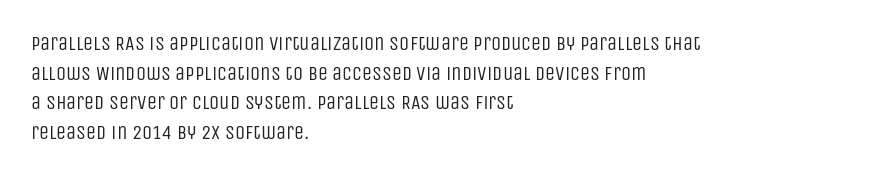
{"italic": "no", "bold": "no", "underline": "no", "align": "left", "line_spacing": "normal", "line_spacing_ratio": 1.48, "letter_spacing": "normal", "letter_spacing_em": 0.0, "glyph_px": 20}
